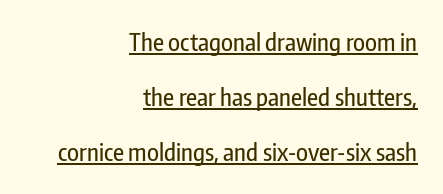
{"italic": "no", "underline": "yes", "align": "right", "line_spacing": "loose", "line_spacing_ratio": 2.3, "letter_spacing": "normal", "letter_spacing_em": 0.0, "glyph_px": 24}
